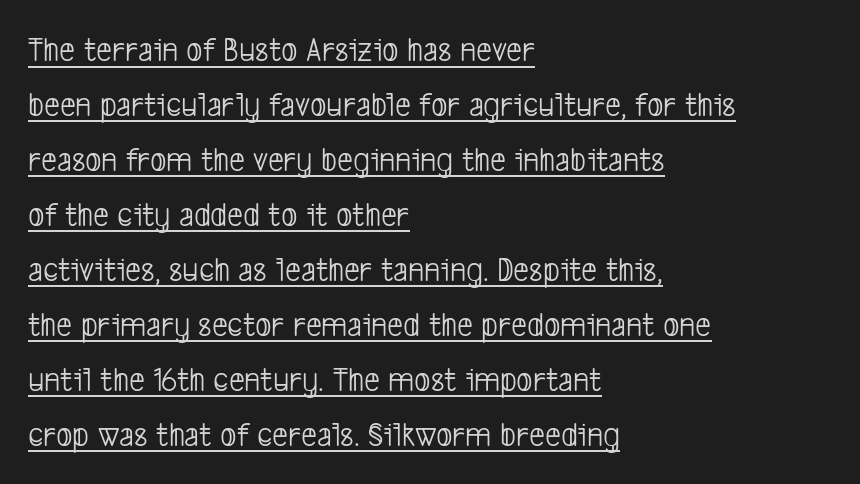
{"serif": "no", "bold": "no", "weight": "light", "width": "condensed", "stroke_contrast": "low", "x_height": "medium", "monospaced": "no", "underline": "yes", "align": "left", "line_spacing": "normal", "line_spacing_ratio": 1.57, "letter_spacing": "normal", "letter_spacing_em": 0.0, "glyph_px": 35}
